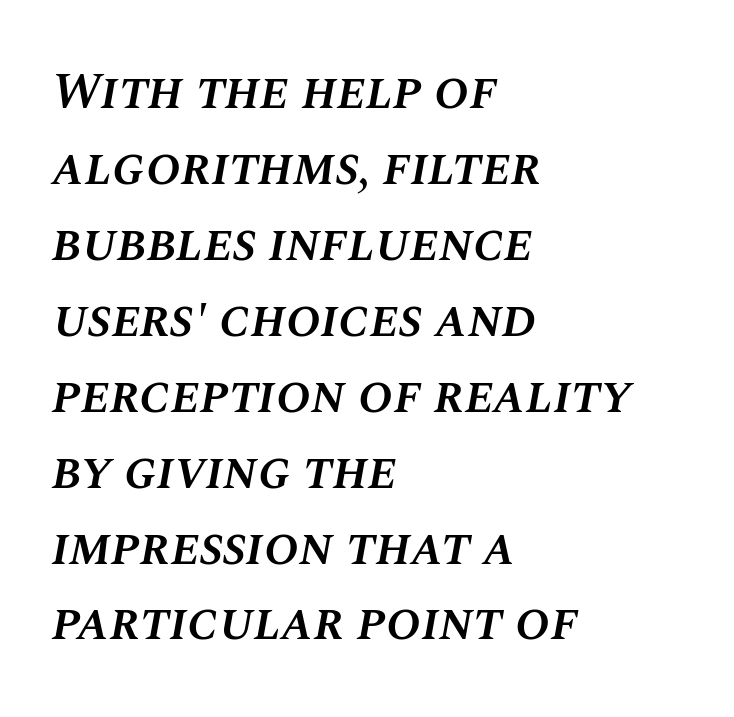
Q: Is the text bold? A: Semi-bold.
Q: Is the text italic (slanted)? A: Yes, it leans right by about 10 degrees.
Q: Is the text underlined? A: No.
Q: How is the paragraph aligned? A: Left-aligned.
Q: Is the spacing between letters normal or unusually wide? A: Normal.
Q: Is the spacing between lines tight, normal or loose? A: Normal.
Q: Width (condensed, normal, or wide)? A: Normal.
Q: Stroke contrast? A: Medium.
Q: x-height? A: Large.
Q: Monospaced? A: No.
